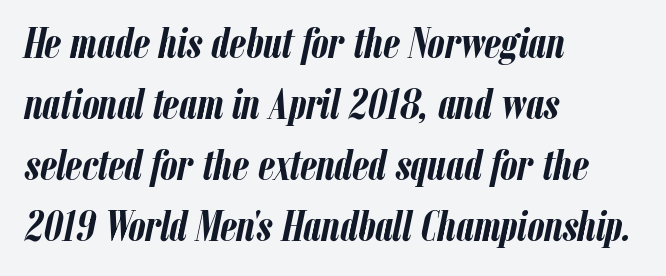
The image shows 43 px semibold, condensed type, italic (leaning right); set left-aligned, normal line spacing (1.42x), normal letter spacing, not underlined; low stroke contrast and a medium x-height.
